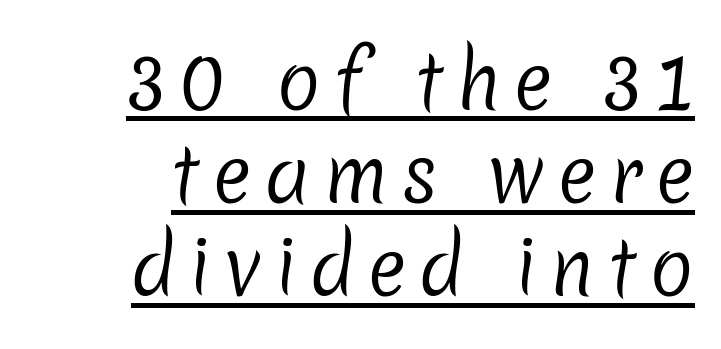
Line ends are locked; line starts wander. Weight: regular or lighter. Do the characters align in a grid? No, the font is proportional. Compared with typical paragraphs, the rows here are spaced about the same. Note: no serifs on the glyphs.
